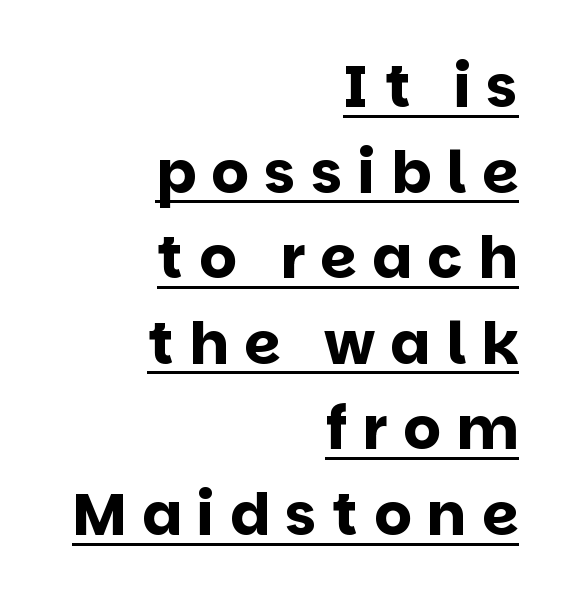
The image shows 59 px bold sans-serif type, upright; set right-aligned, normal line spacing (1.45x), unusually wide letter spacing (+0.26 em), underlined; low stroke contrast and a large x-height.
